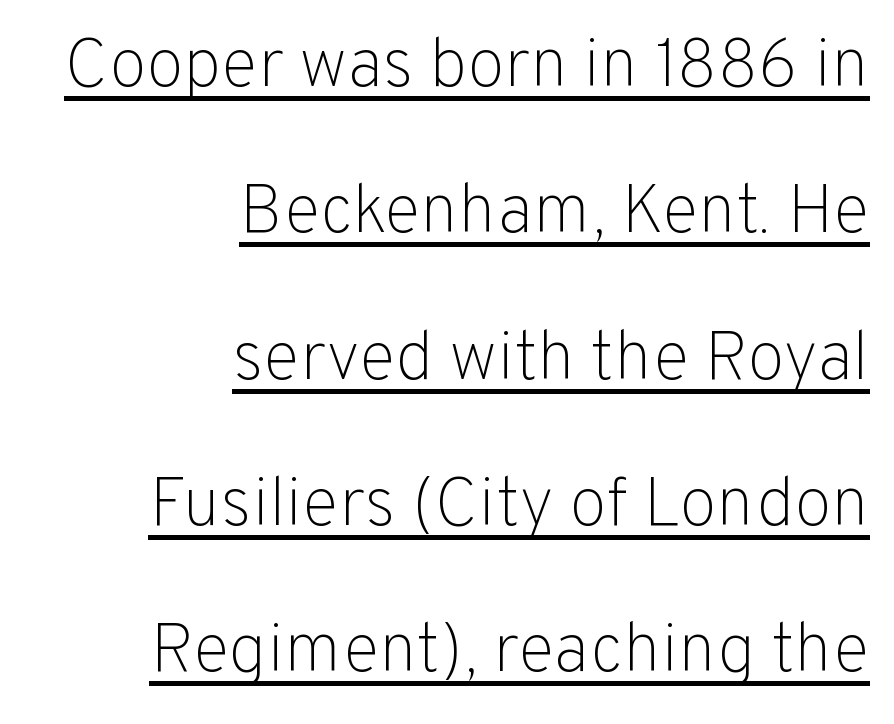
{"serif": "no", "italic": "no", "bold": "no", "weight": "light", "width": "normal", "stroke_contrast": "low", "x_height": "medium", "monospaced": "no", "underline": "yes", "align": "right", "line_spacing": "loose", "line_spacing_ratio": 2.12, "letter_spacing": "normal", "letter_spacing_em": 0.0, "glyph_px": 69}
